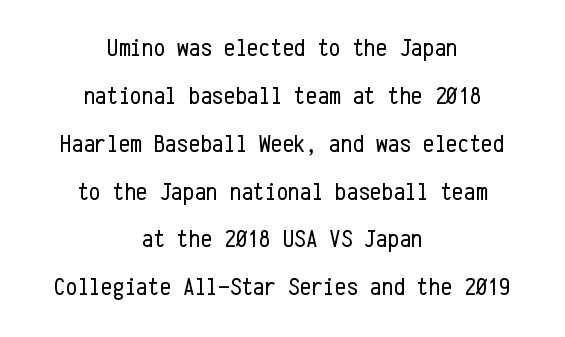
The image shows 26 px text type, upright; set centered, line spacing 1.84x, normal letter spacing, not underlined.
